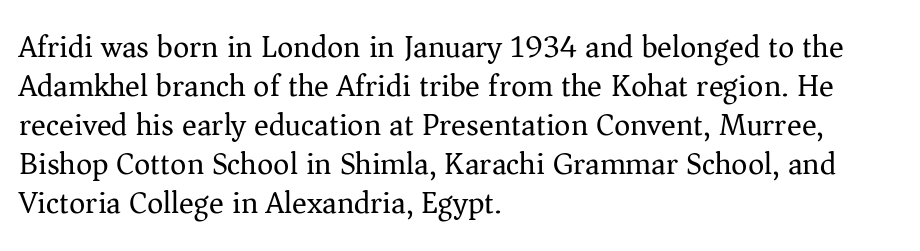
Q: Is the text bold? A: No.
Q: Is the text italic (slanted)? A: No, it is upright.
Q: Is the typeface a serif or a sans-serif typeface? A: Serif.
Q: Is the text underlined? A: No.
Q: How is the paragraph aligned? A: Left-aligned.
Q: Is the spacing between letters normal or unusually wide? A: Normal.
Q: Is the spacing between lines tight, normal or loose? A: Normal.
Q: Width (condensed, normal, or wide)? A: Normal.
Q: Stroke contrast? A: Medium.
Q: x-height? A: Medium.
Q: Monospaced? A: No.
